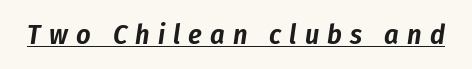
Words appear elongated and porous because spacing is wide. This sample has the flowing, uneven cadence of proportional lettering. Honestly, the underline is the first thing you notice here. The rendering applies a slant to the glyphs.
